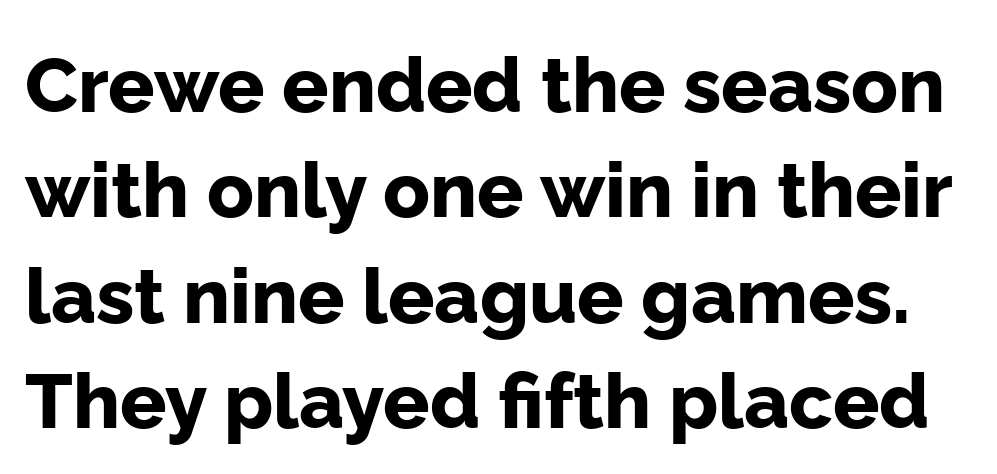
The image shows 77 px bold sans-serif type, upright; set normal line spacing (1.37x), normal letter spacing, not underlined; low stroke contrast and a medium x-height.
